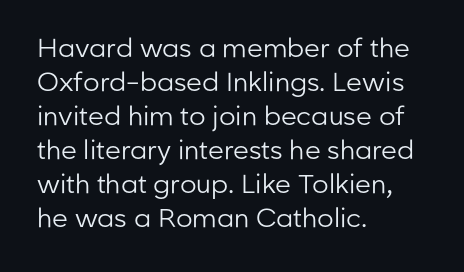
{"italic": "no", "bold": "no", "underline": "no", "align": "left", "line_spacing": "normal", "line_spacing_ratio": 1.31, "letter_spacing": "normal", "letter_spacing_em": 0.0, "glyph_px": 26}
